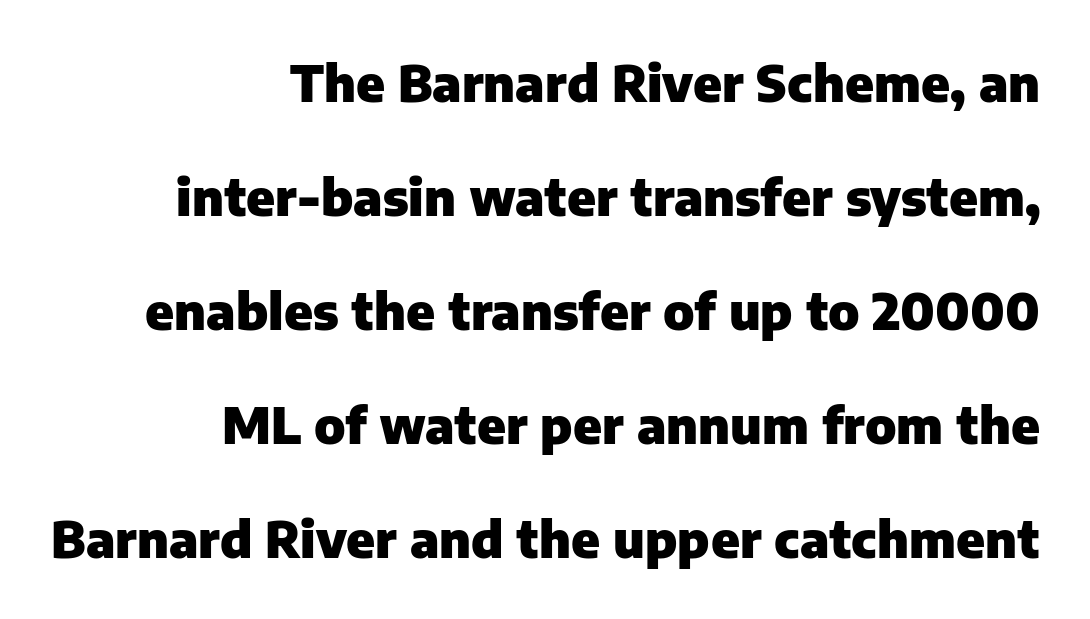
Each letter's strokes conclude bluntly, with no projecting serifs. Students, this is bold: see how much ink each stroke carries. A bare baseline throughout the passage. Does extra space separate the letters? No, they use regular spacing.
